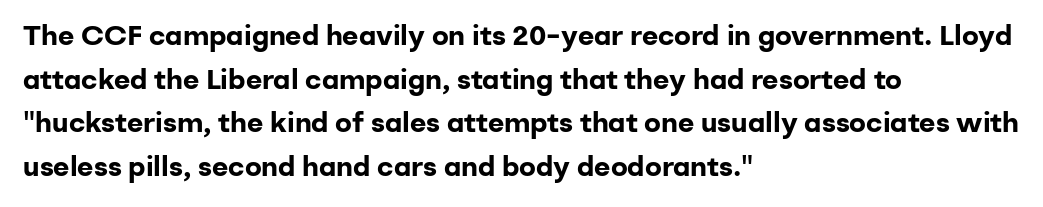
Q: Is the text bold? A: Yes.
Q: Is the text italic (slanted)? A: No, it is upright.
Q: Is the typeface a serif or a sans-serif typeface? A: Sans-serif.
Q: Is the text underlined? A: No.
Q: How is the paragraph aligned? A: Left-aligned.
Q: Is the spacing between letters normal or unusually wide? A: Normal.
Q: Is the spacing between lines tight, normal or loose? A: Normal.
Q: Width (condensed, normal, or wide)? A: Normal.
Q: Stroke contrast? A: Low.
Q: x-height? A: Medium.
Q: Monospaced? A: No.
